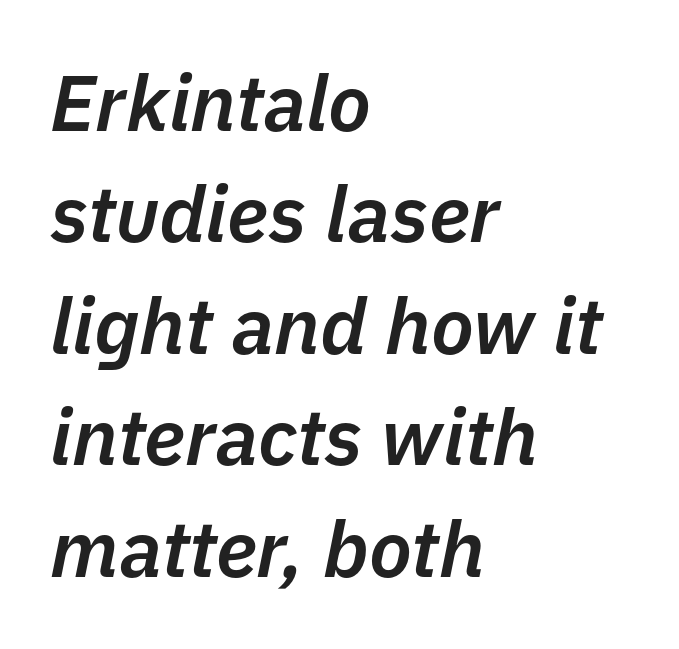
{"italic": "yes", "lean": "right", "slant_degrees": 11, "bold": "semi", "weight": "semibold", "width": "normal", "stroke_contrast": "low", "x_height": "medium", "monospaced": "no", "underline": "no", "align": "left", "line_spacing": "normal", "line_spacing_ratio": 1.41, "letter_spacing": "normal", "letter_spacing_em": 0.0, "glyph_px": 79}
